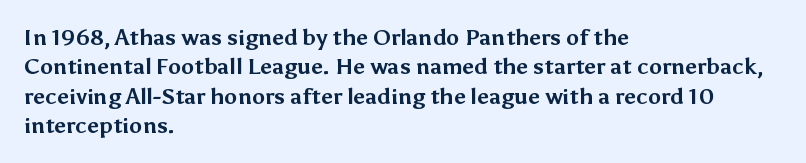
Q: Is the text bold? A: Yes.
Q: Is the text italic (slanted)? A: No, it is upright.
Q: Is the text underlined? A: No.
Q: How is the paragraph aligned? A: Left-aligned.
Q: Is the spacing between letters normal or unusually wide? A: Normal.
Q: Is the spacing between lines tight, normal or loose? A: Normal.
